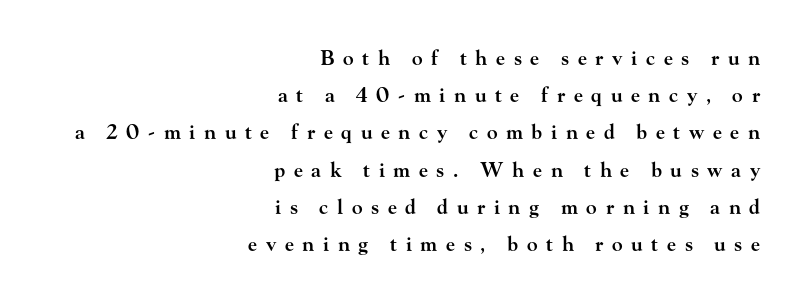
The paragraph shown leans on its right margin. Ascenders rise straight up at ninety degrees. These lines have a slow, spaced-out rhythm from letter to letter. What weight is shown? A semibold, between regular and bold. Lines of text with bare space underneath.
